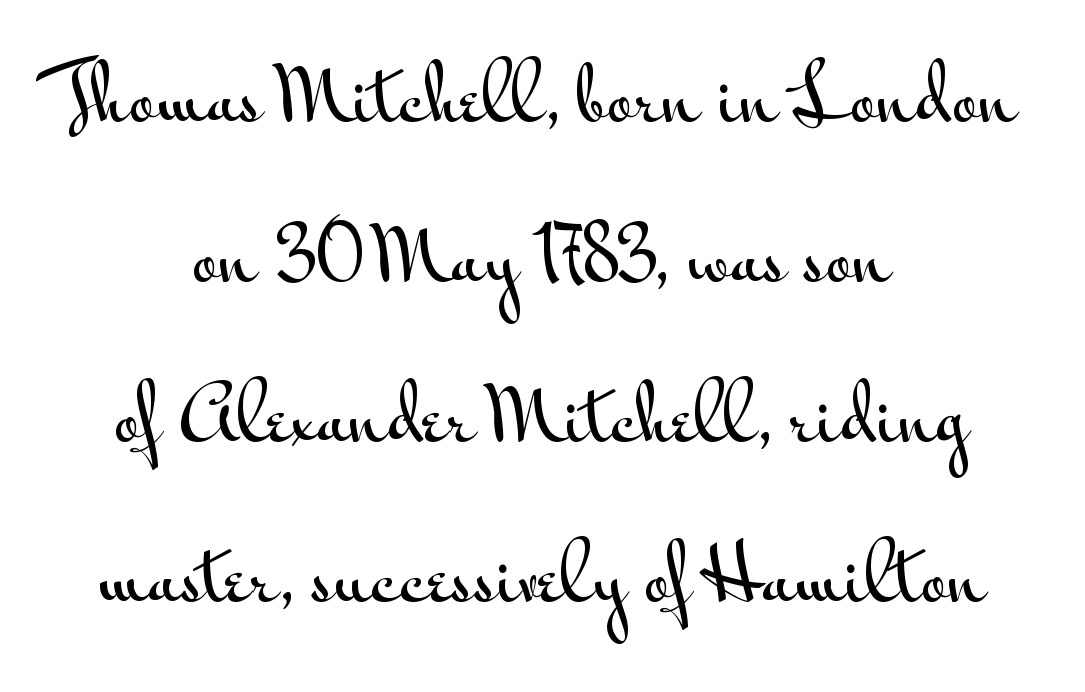
Interline gaps are noticeably wide in this sample. The passage shown is typed in a proportional face where columns would drift. One-word summary of the alignment: center. Descender tails drop into unmarked territory. Check where the strokes stop: nothing finishes them off — pure sans.
